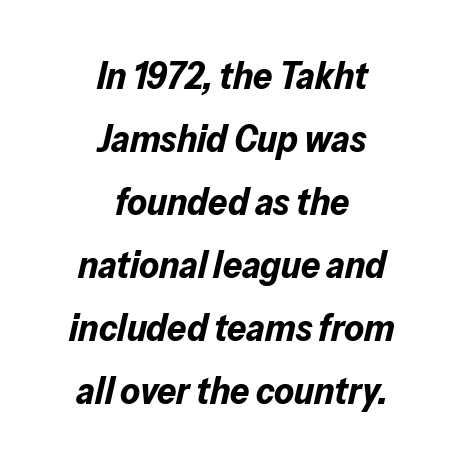
Each line is balanced around a shared central axis. Every character sits at an angle, as italics do. The face used here is proportionally spaced, like ordinary book or web type. Does the weight exceed regular? Yes, all the way to bold. The passage shown has conventional tracking throughout.
